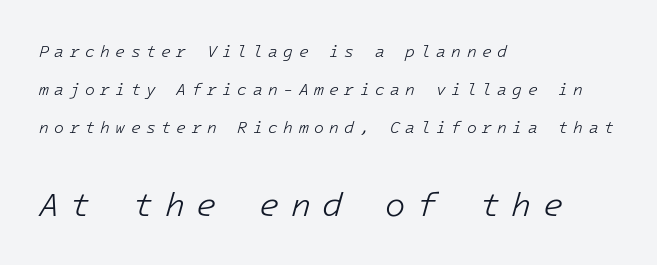
The image shows 33 px light type, italic (leaning right); set left-aligned, loose line spacing (2.38x), unusually wide letter spacing (+0.34 em), not underlined; the second (bottom) block is 2.06x larger; low stroke contrast and a medium x-height.
